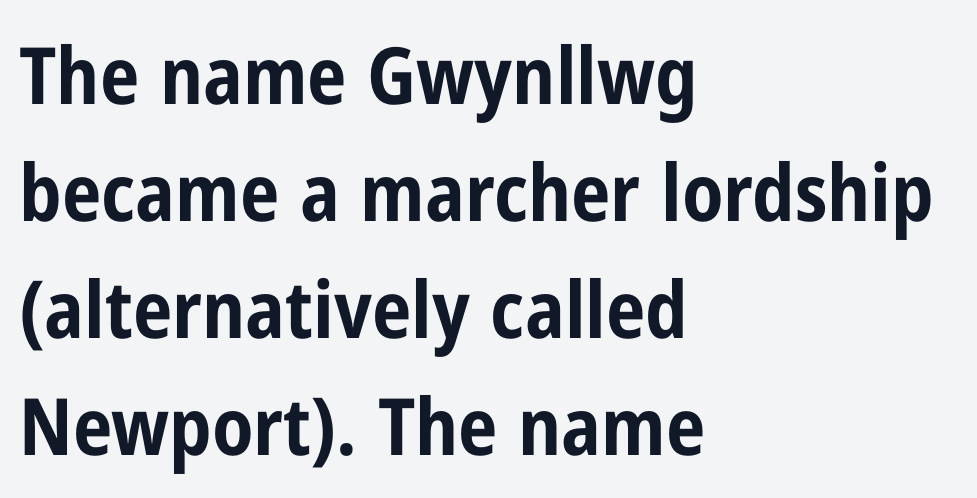
{"serif": "no", "italic": "no", "bold": "yes", "weight": "bold", "width": "condensed", "stroke_contrast": "low", "x_height": "medium", "monospaced": "no", "underline": "no", "align": "left", "line_spacing": "normal", "line_spacing_ratio": 1.48, "letter_spacing": "normal", "letter_spacing_em": 0.0, "glyph_px": 79}
